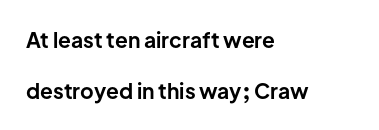
The passage shown is emphatically bold. The block of text is sparse from top to bottom, with ample space between rows. Tall strokes in this sample are plumb rather than angled. The area under the type is left untouched.
